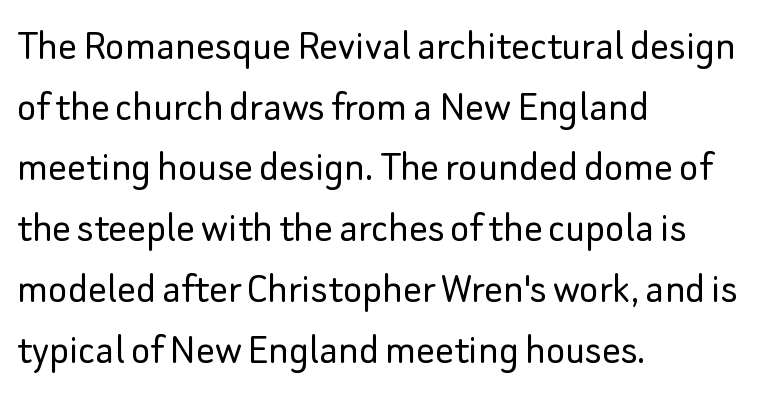
{"serif": "no", "italic": "no", "bold": "no", "weight": "light", "width": "normal", "stroke_contrast": "low", "x_height": "small", "monospaced": "no", "underline": "no", "align": "left", "line_spacing": "normal", "line_spacing_ratio": 1.32, "letter_spacing": "normal", "letter_spacing_em": 0.0, "glyph_px": 46}
